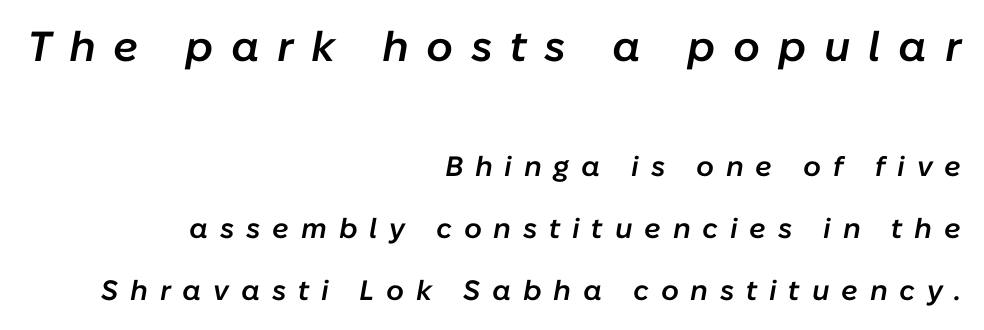
The image shows 42 px semibold type, italic (leaning right); set right-aligned, loose line spacing (2.22x), unusually wide letter spacing (+0.42 em), not underlined; the first (top) block is 1.5x larger; low stroke contrast and a medium x-height.
